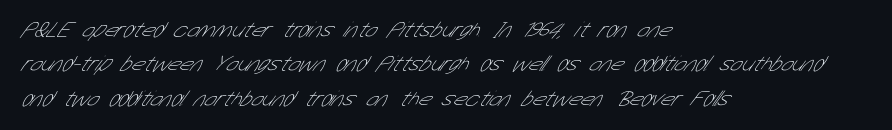
Q: Is the text bold? A: No.
Q: Is the text underlined? A: No.
Q: How is the paragraph aligned? A: Left-aligned.
Q: Is the spacing between letters normal or unusually wide? A: Normal.
Q: Is the spacing between lines tight, normal or loose? A: Normal.
